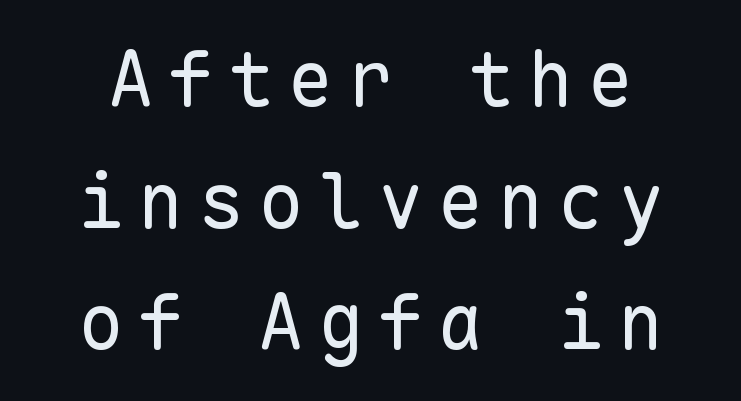
The rendering shows plain stroke endings on the letterforms — a sans-serif design. Italic: no, the glyphs are upright roman. Underline: absent. This sample has the even, mechanical cadence of fixed-width lettering. No letter is thick-stroked: the sample isn't bold.
